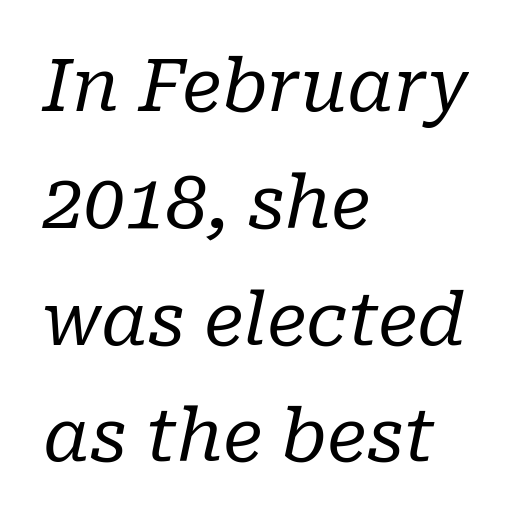
The rendering uses natural spacing where letterforms have individual widths. The rendering uses a moderate line-height, typical for paragraphs. Little horizontal feet cap the strokes, marking this as serif type. Unmarked baselines from the first word to the last.
